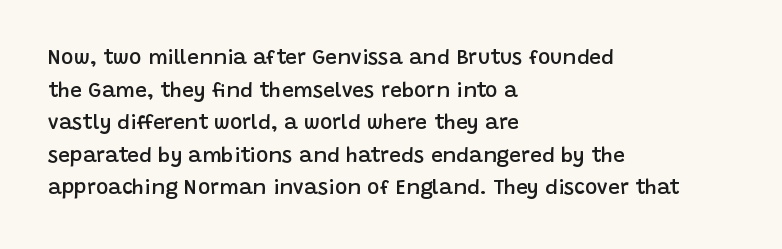
The image shows 21 px text type, upright; set left-aligned, normal line spacing (1.55x), normal letter spacing, not underlined.
